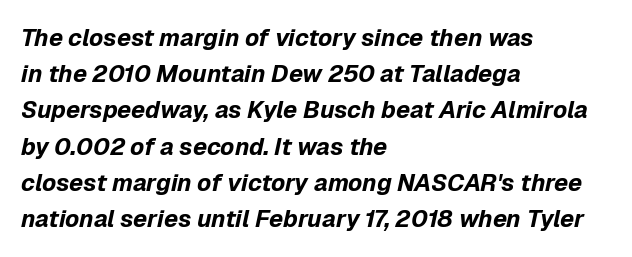
The strokes are fattened all the way to bold. When letters slant like this, we call the style italic. Left-aligned paragraph, ragged on the right. Notice how descenders clear the ascenders below comfortably — that's standard leading.
